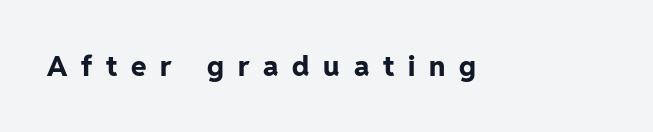
These lines are composed in type without serifs. Is the letter spacing exaggerated? Yes — the characters are pushed far apart. Glance below the letters and you will spot only blank space. As a designer I'd log this as weight 700, bold.
